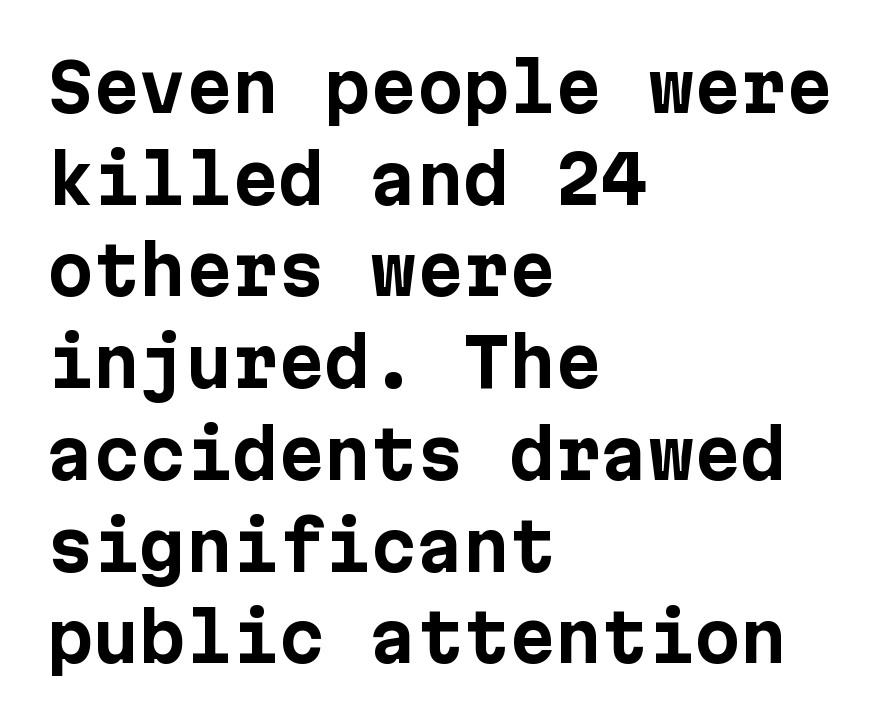
{"serif": "no", "italic": "no", "bold": "yes", "weight": "bold", "width": "normal", "stroke_contrast": "low", "x_height": "medium", "underline": "no", "align": "left", "line_spacing": "normal", "line_spacing_ratio": 1.39, "letter_spacing": "normal", "letter_spacing_em": 0.0, "glyph_px": 66}
